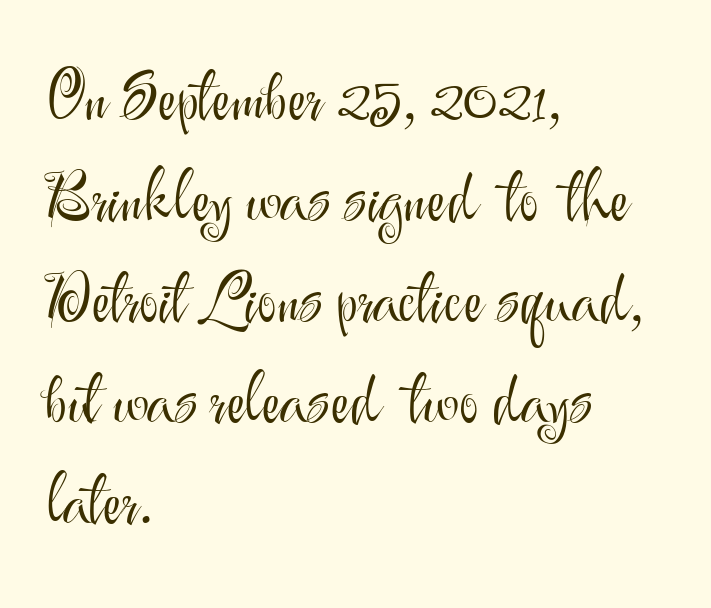
{"serif": "no", "bold": "no", "weight": "light", "width": "normal", "stroke_contrast": "medium", "x_height": "small", "monospaced": "no", "underline": "no", "align": "left", "line_spacing": "normal", "line_spacing_ratio": 1.53, "letter_spacing": "normal", "letter_spacing_em": 0.0, "glyph_px": 66}
